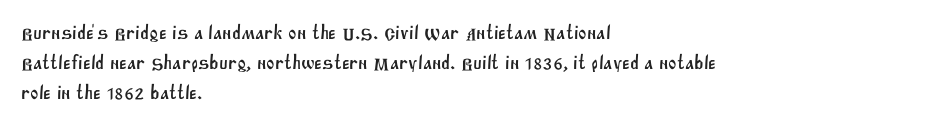
{"underline": "no", "align": "left", "line_spacing": "normal", "line_spacing_ratio": 1.51, "letter_spacing": "normal", "letter_spacing_em": 0.0, "glyph_px": 20}
